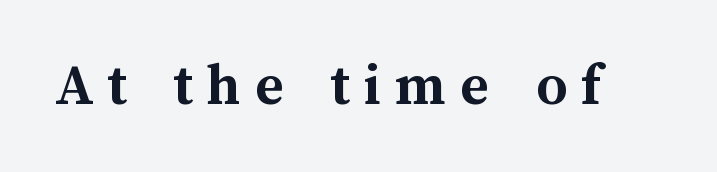
{"italic": "no", "bold": "yes", "weight": "semibold", "width": "normal", "stroke_contrast": "medium", "x_height": "medium", "monospaced": "no", "underline": "no", "letter_spacing": "wide", "letter_spacing_em": 0.23, "glyph_px": 61}
